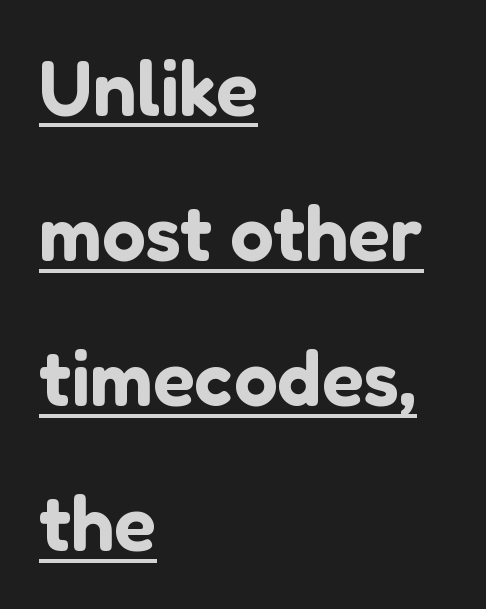
The image shows 78 px sans-serif type, upright; set left-aligned, line spacing 1.86x, normal letter spacing, underlined; low stroke contrast and a medium x-height.
